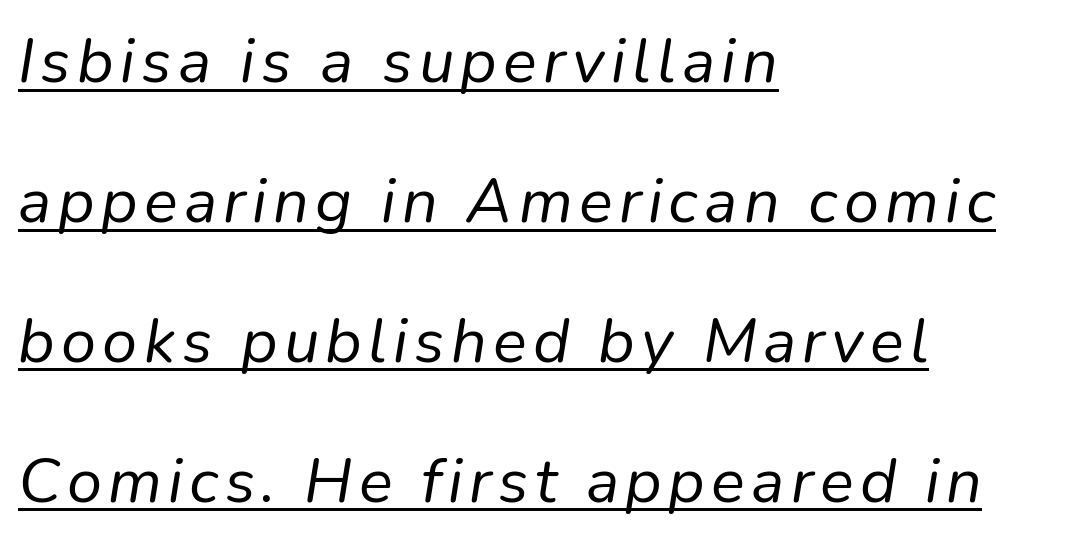
Weight: regular or lighter. These lines are set flush left with a ragged right edge. Each letter keeps its own natural width here, so spacing adapts to shape. The lines are spread far apart with generous leading. Has an underline been added? It has. This sample uses an oblique cut, with every glyph tilted off the vertical.
